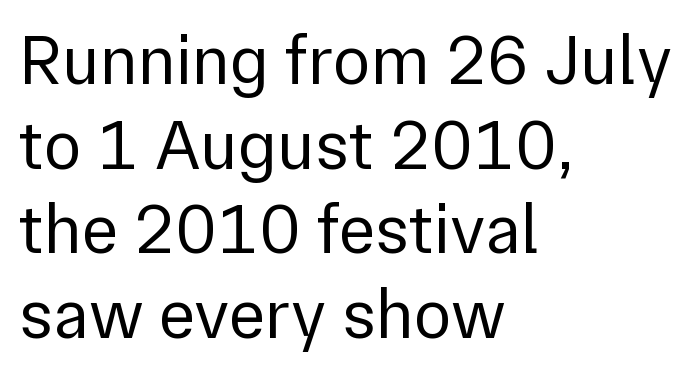
The image shows 70 px regular-weight sans-serif type, upright; set left-aligned, line spacing 1.21x, normal letter spacing, not underlined; a medium x-height.
